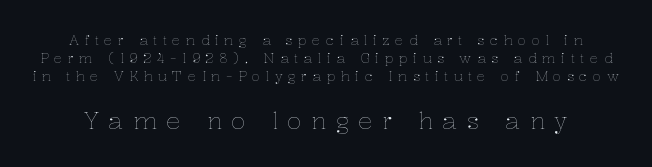
Q: Is the text bold? A: No.
Q: Is the text italic (slanted)? A: No, it is upright.
Q: Is the text underlined? A: No.
Q: Is the spacing between letters normal or unusually wide? A: Unusually wide.
Q: Is the spacing between lines tight, normal or loose? A: Normal.
Q: Which block of text is set in a larger size, the first (top) or the second (bottom)? A: The second (bottom) one.
